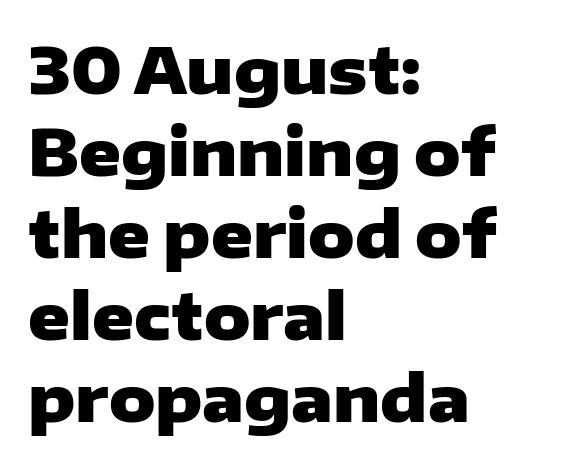
The image shows 64 px heavy, wide sans-serif type, upright; set left-aligned, normal line spacing (1.28x), normal letter spacing, not underlined; low stroke contrast and a medium x-height.
